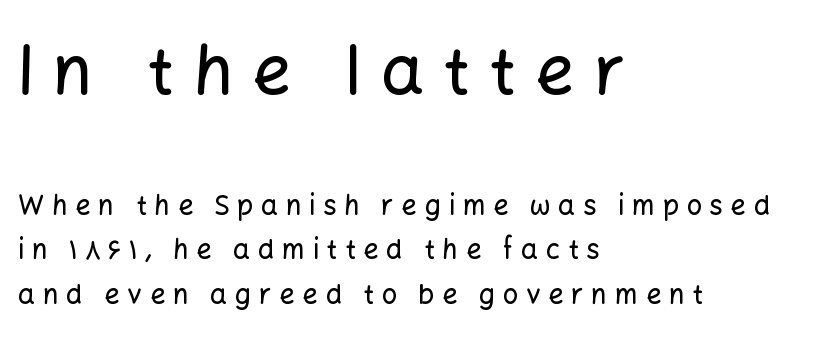
{"serif": "no", "italic": "no", "width": "normal", "stroke_contrast": "low", "x_height": "medium", "monospaced": "no", "underline": "no", "align": "left", "line_spacing": "normal", "line_spacing_ratio": 1.65, "letter_spacing": "wide", "letter_spacing_em": 0.28, "larger_block": "first", "size_ratio": 2.52, "glyph_px": 68}
